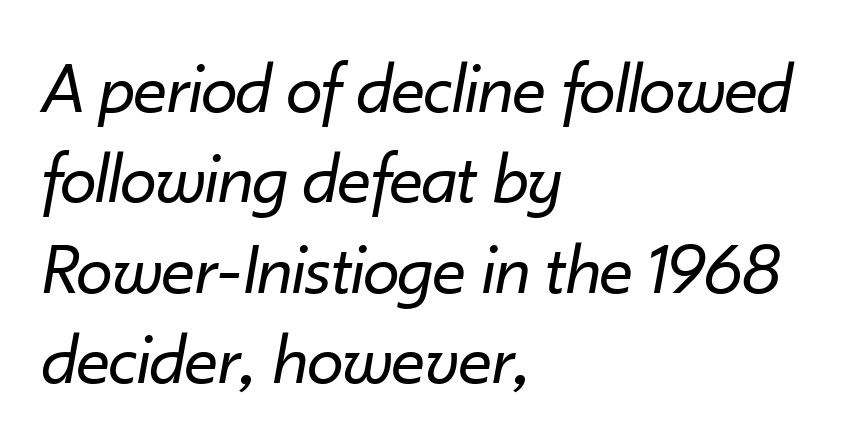
Typeset ragged right — the left edge is the straight one. Posture: slanted. The rendering uses natural spacing where letterforms have individual widths. Counters stay open thanks to moderate or lighter strokes. Honestly, there is no underline to notice here at all. Each word holds together tightly as a unit, with standard inter-letter gaps.
